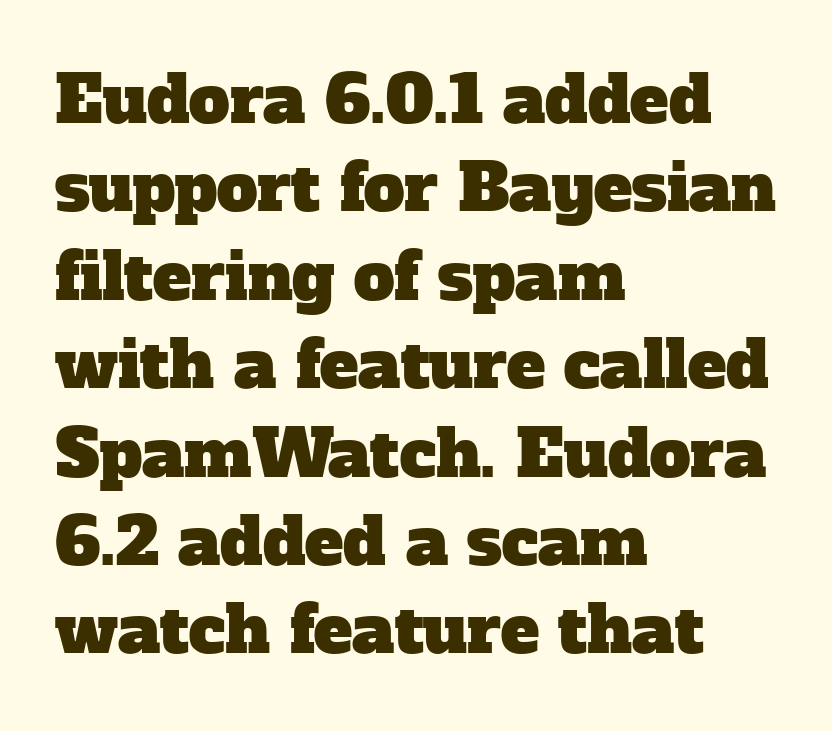
Q: Is the typeface a serif or a sans-serif typeface? A: Serif.
Q: Is the text underlined? A: No.
Q: How is the paragraph aligned? A: Left-aligned.
Q: Is the spacing between letters normal or unusually wide? A: Normal.
Q: Is the spacing between lines tight, normal or loose? A: Normal.
Q: Width (condensed, normal, or wide)? A: Normal.
Q: Stroke contrast? A: Low.
Q: x-height? A: Medium.
Q: Monospaced? A: No.
